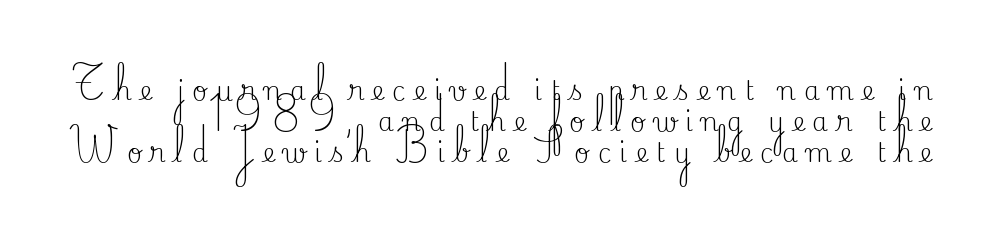
The image shows 26 px text type, upright; set line spacing 1.19x, unusually wide letter spacing (+0.32 em), not underlined.
